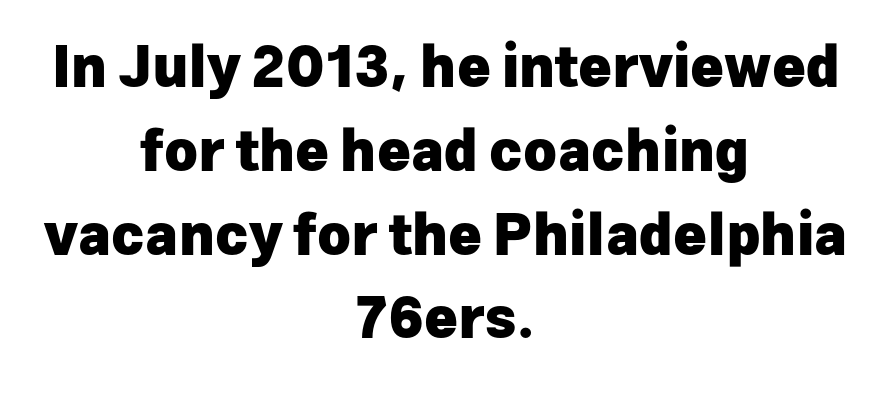
Q: Is the text bold? A: Yes.
Q: Is the text italic (slanted)? A: No, it is upright.
Q: Is the typeface a serif or a sans-serif typeface? A: Sans-serif.
Q: Is the text underlined? A: No.
Q: How is the paragraph aligned? A: Centered.
Q: Is the spacing between letters normal or unusually wide? A: Normal.
Q: Is the spacing between lines tight, normal or loose? A: Normal.
Q: Width (condensed, normal, or wide)? A: Normal.
Q: Stroke contrast? A: Low.
Q: x-height? A: Medium.
Q: Monospaced? A: No.
